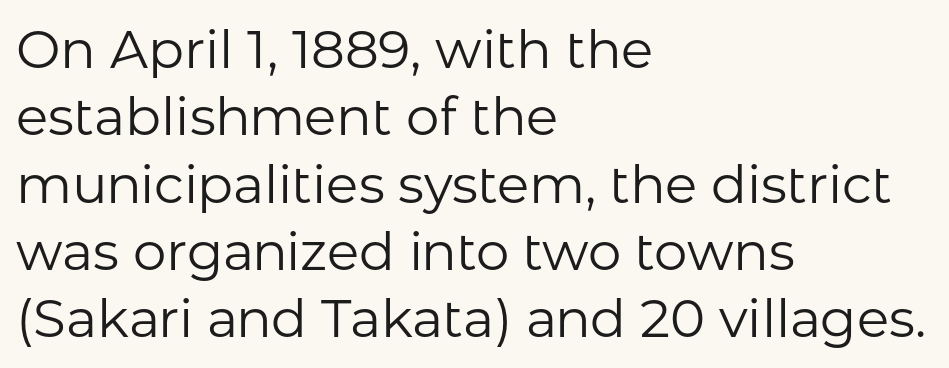
{"serif": "no", "italic": "no", "bold": "no", "weight": "regular", "width": "normal", "stroke_contrast": "low", "x_height": "medium", "monospaced": "no", "underline": "no", "align": "left", "line_spacing": "normal", "line_spacing_ratio": 1.27, "letter_spacing": "normal", "letter_spacing_em": 0.0, "glyph_px": 53}
